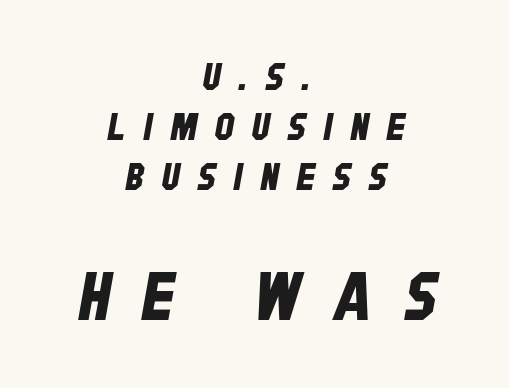
{"serif": "no", "width": "condensed", "stroke_contrast": "low", "x_height": "large", "monospaced": "no", "underline": "no", "align": "center", "line_spacing": "normal", "line_spacing_ratio": 1.31, "letter_spacing": "wide", "letter_spacing_em": 0.48, "larger_block": "second", "size_ratio": 1.76, "glyph_px": 67}
